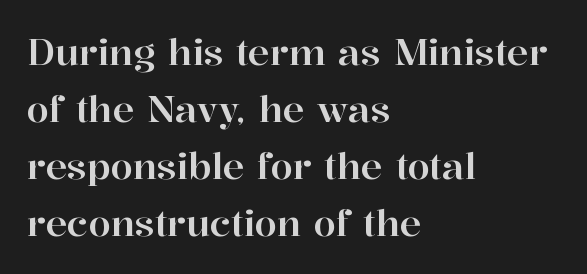
Tracking value appears to be zero — textbook default spacing. The setting favours the left margin, as ordinary paragraphs usually do. Each new line begins a customary step beneath the previous one. Every stem runs plumb, perpendicular to the baseline. Honestly, there is no underline to notice here at all.
